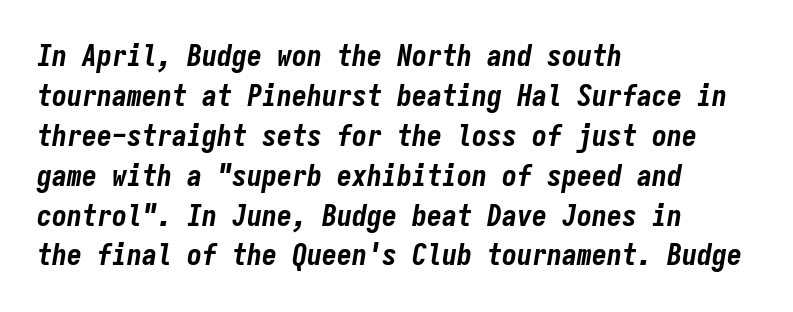
Note the uniform advance width — an 'i' takes as much space as an 'm'. Underline: absent. All the whitespace from short lines collects on the right. The rendering uses a bold face; every stroke is thick and dark. Rows of type keep a routine distance in the vertical direction. Is the type slanted? Yes — the strokes lean at a clear angle.
